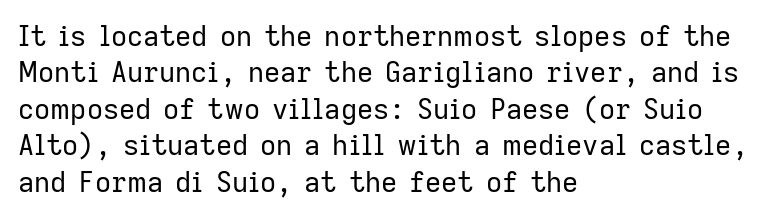
{"serif": "no", "italic": "no", "bold": "no", "weight": "regular", "width": "normal", "stroke_contrast": "low", "x_height": "medium", "monospaced": "no", "underline": "no", "align": "left", "line_spacing": "normal", "line_spacing_ratio": 1.3, "letter_spacing": "normal", "letter_spacing_em": 0.0, "glyph_px": 28}
